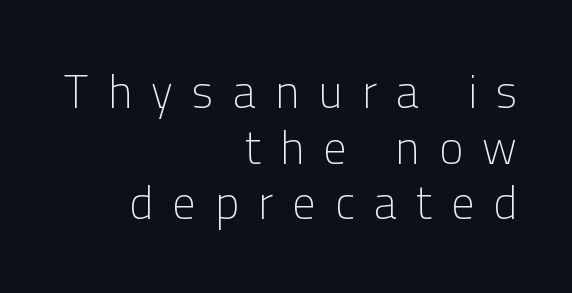
These lines were composed using upright roman letters. Any mark beneath the type? The region is blank. The face used here is proportionally spaced, like ordinary book or web type. Check where the strokes stop: nothing finishes them off — pure sans.
